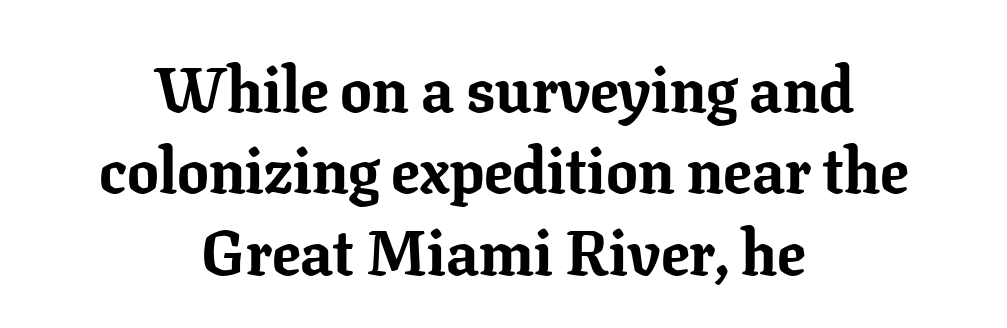
Q: Is the text bold? A: Yes.
Q: Is the text italic (slanted)? A: No, it is upright.
Q: Is the typeface a serif or a sans-serif typeface? A: Serif.
Q: Is the text underlined? A: No.
Q: How is the paragraph aligned? A: Centered.
Q: Is the spacing between letters normal or unusually wide? A: Normal.
Q: Is the spacing between lines tight, normal or loose? A: Normal.
Q: Width (condensed, normal, or wide)? A: Normal.
Q: Stroke contrast? A: Low.
Q: x-height? A: Medium.
Q: Monospaced? A: No.
